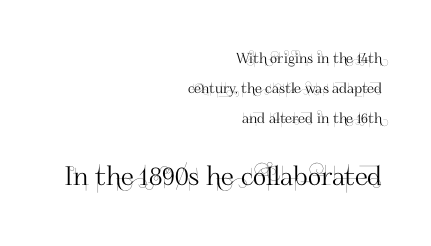
The passage shown has conventional tracking throughout. This sample is right-justified, so line beginnings fall wherever the words allow. Italic: no, the glyphs are upright roman. Lines of text with bare space underneath. Note: smaller setting up top, larger setting below.
